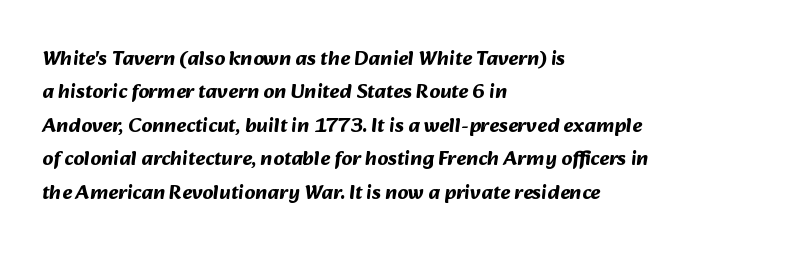
The image shows 21 px bold type; set left-aligned, normal line spacing (1.59x), normal letter spacing, not underlined.
